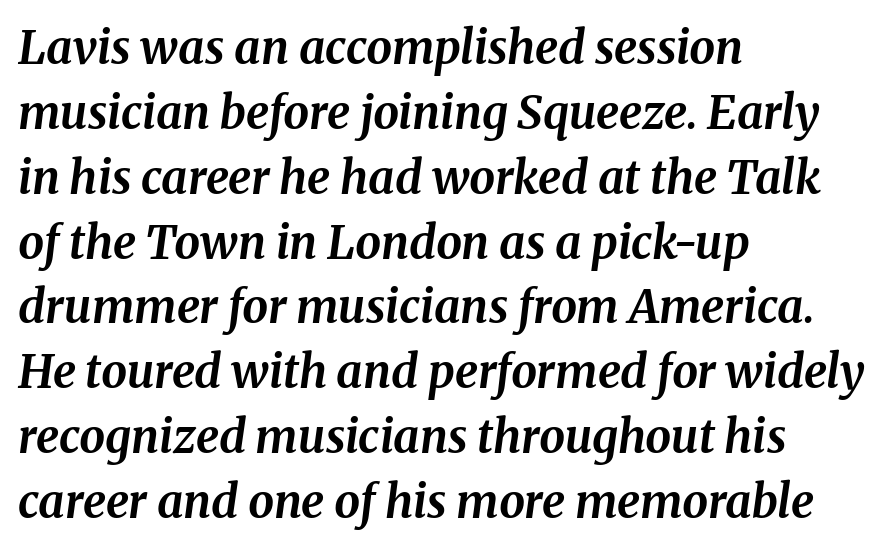
Each letter keeps its own natural width here, so spacing adapts to shape. Anything drawn beneath the words? Only blank space. Evenly set lines give the paragraph a standard silhouette. The passage shown is emphatically bold.
